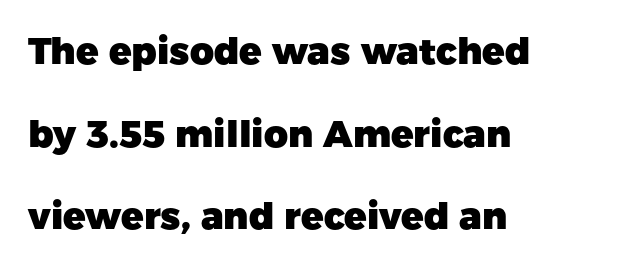
The image shows 37 px heavy sans-serif type, upright; set left-aligned, loose line spacing (2.23x), normal letter spacing, not underlined; low stroke contrast and a medium x-height.
